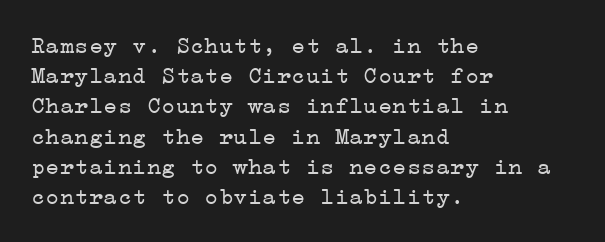
The image shows 24 px text type, upright; set left-aligned, normal line spacing (1.26x), normal letter spacing, not underlined.
